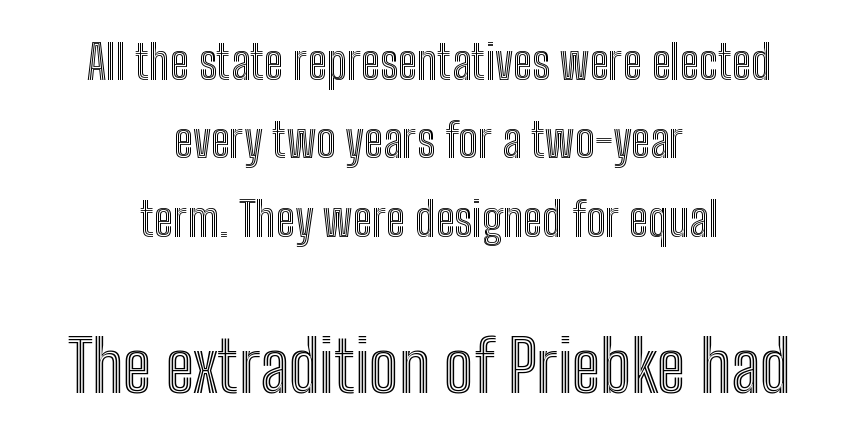
Q: Is the text italic (slanted)? A: No, it is upright.
Q: Is the text underlined? A: No.
Q: How is the paragraph aligned? A: Centered.
Q: Is the spacing between letters normal or unusually wide? A: Normal.
Q: Is the spacing between lines tight, normal or loose? A: Normal.
Q: Which block of text is set in a larger size, the first (top) or the second (bottom)? A: The second (bottom) one.
Q: Width (condensed, normal, or wide)? A: Condensed.
Q: x-height? A: Medium.
Q: Monospaced? A: No.
